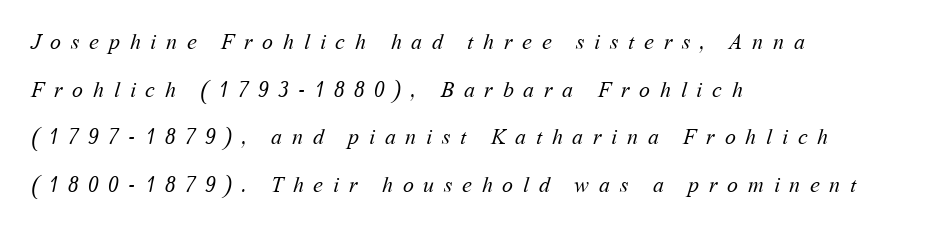
Stems and bowls with no extra thickness — not bold. One glance says open: line gaps are wider than usual. Left-aligned paragraph, ragged on the right. The passage shown is not underscored anywhere. Does extra space separate the letters? Yes, quite a lot of it.
